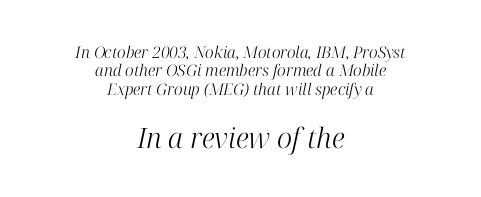
{"serif": "yes", "italic": "yes", "lean": "right", "slant_degrees": 12, "bold": "no", "weight": "light", "width": "normal", "stroke_contrast": "high", "x_height": "medium", "monospaced": "no", "underline": "no", "align": "center", "line_spacing": "tight", "line_spacing_ratio": 1.15, "letter_spacing": "normal", "letter_spacing_em": 0.0, "larger_block": "second", "size_ratio": 1.75, "glyph_px": 28}
